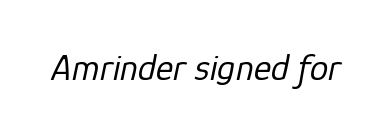
The image shows 37 px regular-weight type, italic (leaning right); set normal letter spacing, not underlined; low stroke contrast and a medium x-height.
